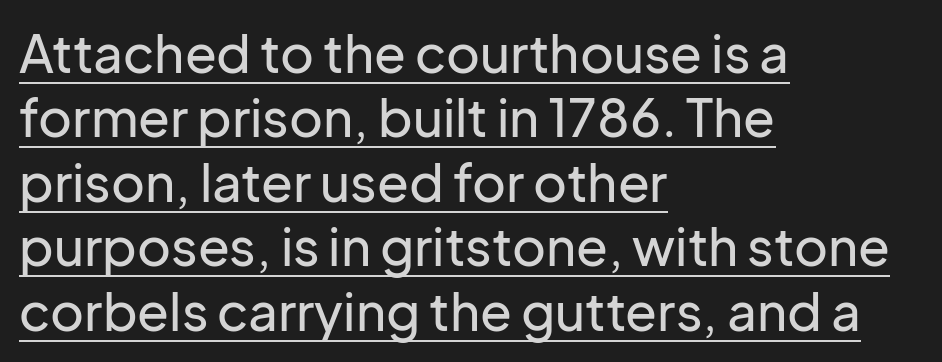
Q: Is the text italic (slanted)? A: No, it is upright.
Q: Is the typeface a serif or a sans-serif typeface? A: Sans-serif.
Q: Is the text underlined? A: Yes.
Q: How is the paragraph aligned? A: Left-aligned.
Q: Is the spacing between letters normal or unusually wide? A: Normal.
Q: Width (condensed, normal, or wide)? A: Normal.
Q: Stroke contrast? A: Low.
Q: x-height? A: Medium.
Q: Monospaced? A: No.
